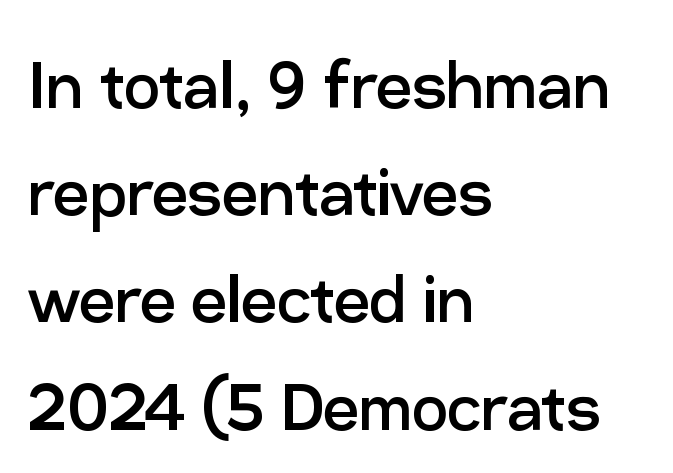
Q: Is the text bold? A: No.
Q: Is the text italic (slanted)? A: No, it is upright.
Q: Is the typeface a serif or a sans-serif typeface? A: Sans-serif.
Q: Is the text underlined? A: No.
Q: How is the paragraph aligned? A: Left-aligned.
Q: Is the spacing between letters normal or unusually wide? A: Normal.
Q: Is the spacing between lines tight, normal or loose? A: Normal.
Q: Width (condensed, normal, or wide)? A: Normal.
Q: Stroke contrast? A: Low.
Q: x-height? A: Medium.
Q: Monospaced? A: No.
